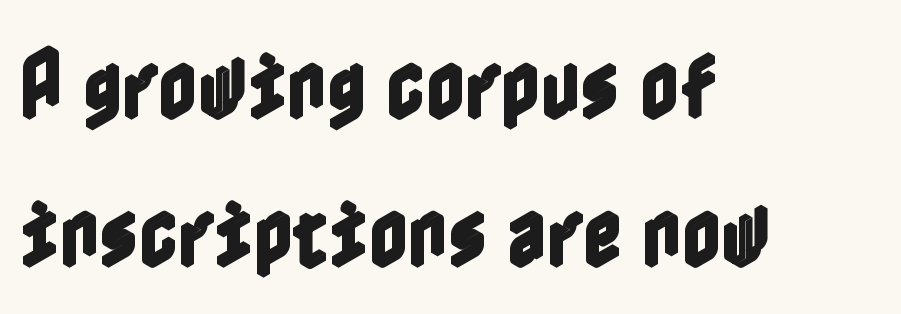
The space directly below the letters is spotless. Italic? Not at all — the glyphs are vertical. Teacher's note: observe the even left margin — that is flush-left alignment. Students, note that the glyphs here touch the page at normal intervals. The block of text is sparse from top to bottom, with ample space between rows.
